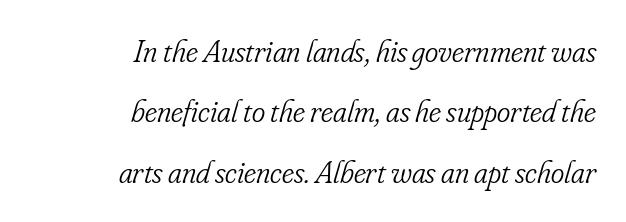
Q: Is the text bold? A: No.
Q: Is the text italic (slanted)? A: Yes, it leans right by about 16 degrees.
Q: Is the typeface a serif or a sans-serif typeface? A: Serif.
Q: Is the text underlined? A: No.
Q: How is the paragraph aligned? A: Right-aligned.
Q: Is the spacing between letters normal or unusually wide? A: Normal.
Q: Width (condensed, normal, or wide)? A: Condensed.
Q: Stroke contrast? A: Low.
Q: x-height? A: Small.
Q: Monospaced? A: No.
